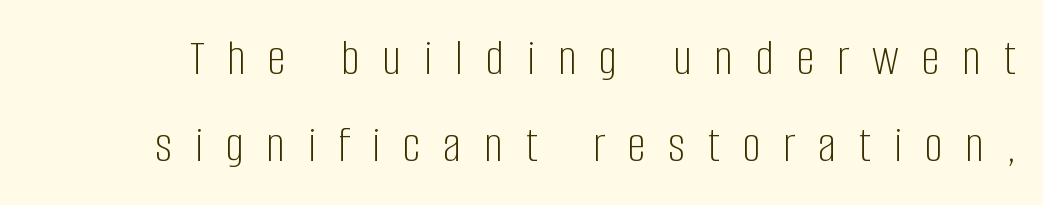
Q: Is the text bold? A: No.
Q: Is the text italic (slanted)? A: No, it is upright.
Q: Is the typeface a serif or a sans-serif typeface? A: Sans-serif.
Q: Is the text underlined? A: No.
Q: Is the spacing between letters normal or unusually wide? A: Unusually wide.
Q: Is the spacing between lines tight, normal or loose? A: Normal.
Q: Width (condensed, normal, or wide)? A: Condensed.
Q: Stroke contrast? A: Low.
Q: x-height? A: Large.
Q: Monospaced? A: No.
